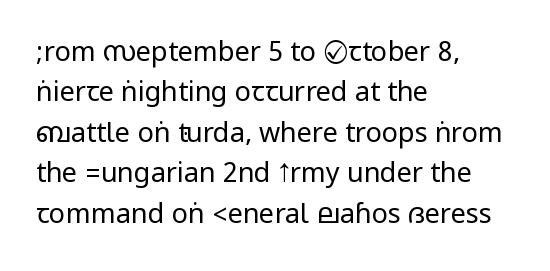
The passage shown stacks its lines at a standard gap. Students, note that the glyphs here touch the page at normal intervals. This reads as an unemphasized weight, regular at the heaviest. Typeset ragged right — the left edge is the straight one. No italicization has been applied; the sample stays upright.
